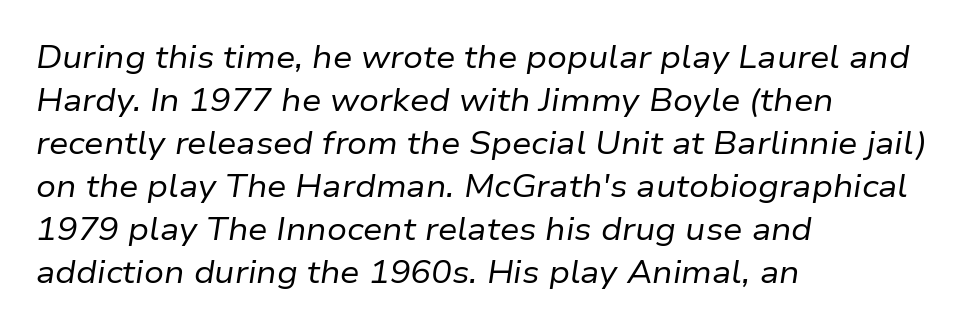
Q: Is the text bold? A: No.
Q: Is the text italic (slanted)? A: Yes, it leans right by about 9 degrees.
Q: Is the text underlined? A: No.
Q: How is the paragraph aligned? A: Left-aligned.
Q: Is the spacing between letters normal or unusually wide? A: Normal.
Q: Is the spacing between lines tight, normal or loose? A: Normal.
Q: Width (condensed, normal, or wide)? A: Normal.
Q: Stroke contrast? A: Low.
Q: x-height? A: Medium.
Q: Monospaced? A: No.
